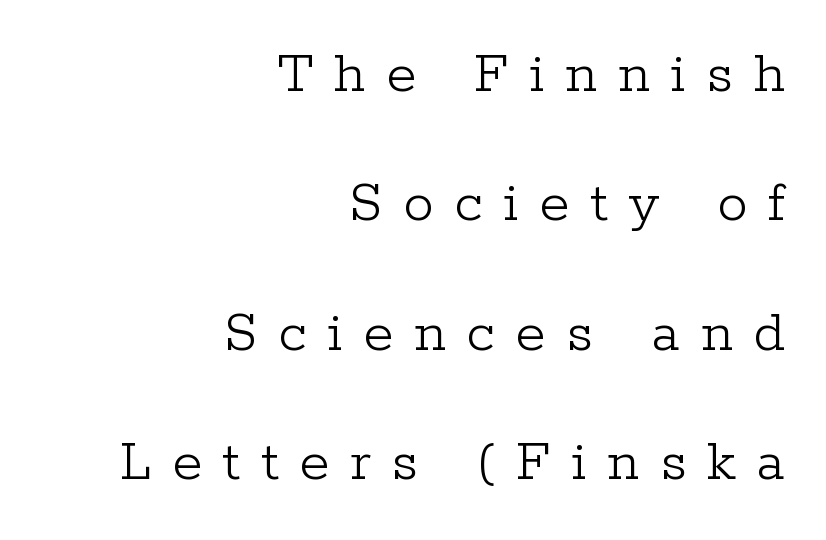
Q: Is the text bold? A: No.
Q: Is the text italic (slanted)? A: No, it is upright.
Q: Is the typeface a serif or a sans-serif typeface? A: Serif.
Q: Is the text underlined? A: No.
Q: How is the paragraph aligned? A: Right-aligned.
Q: Is the spacing between letters normal or unusually wide? A: Unusually wide.
Q: Is the spacing between lines tight, normal or loose? A: Loose.
Q: Width (condensed, normal, or wide)? A: Normal.
Q: Stroke contrast? A: Low.
Q: x-height? A: Medium.
Q: Monospaced? A: No.
